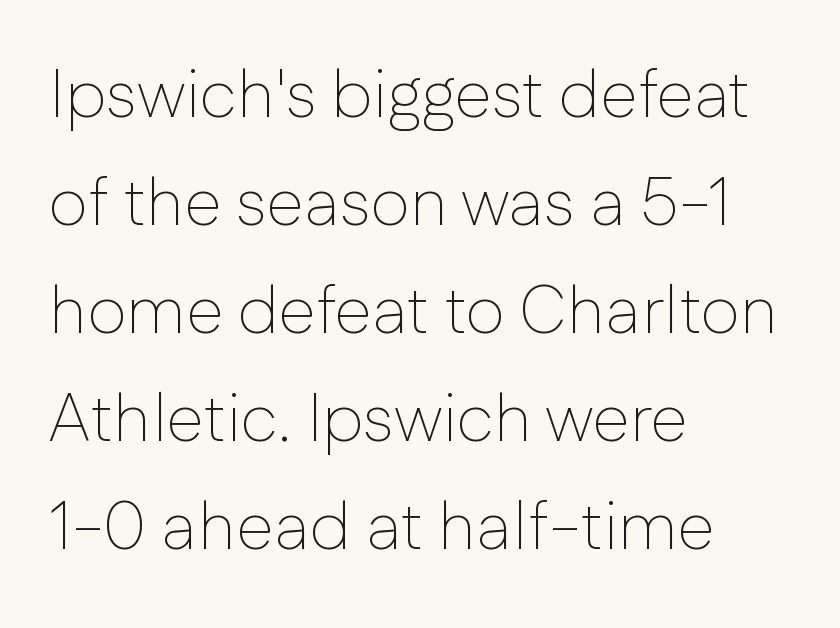
The image shows 68 px thin sans-serif type, upright; set left-aligned, normal line spacing (1.59x), normal letter spacing, not underlined; low stroke contrast and a medium x-height.
